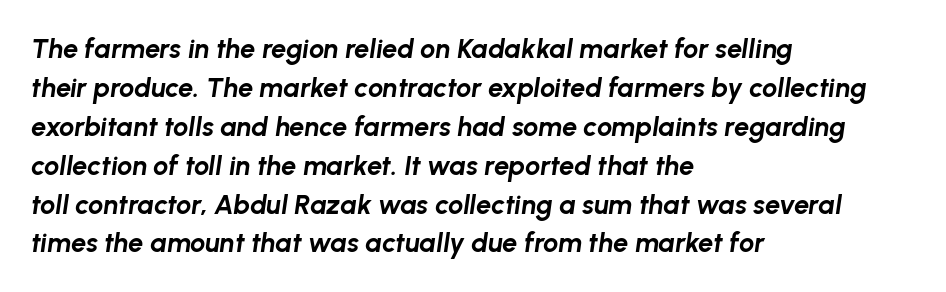
{"italic": "yes", "lean": "right", "slant_degrees": 8, "bold": "yes", "underline": "no", "align": "left", "line_spacing": "normal", "line_spacing_ratio": 1.44, "letter_spacing": "normal", "letter_spacing_em": 0.0, "glyph_px": 27}
